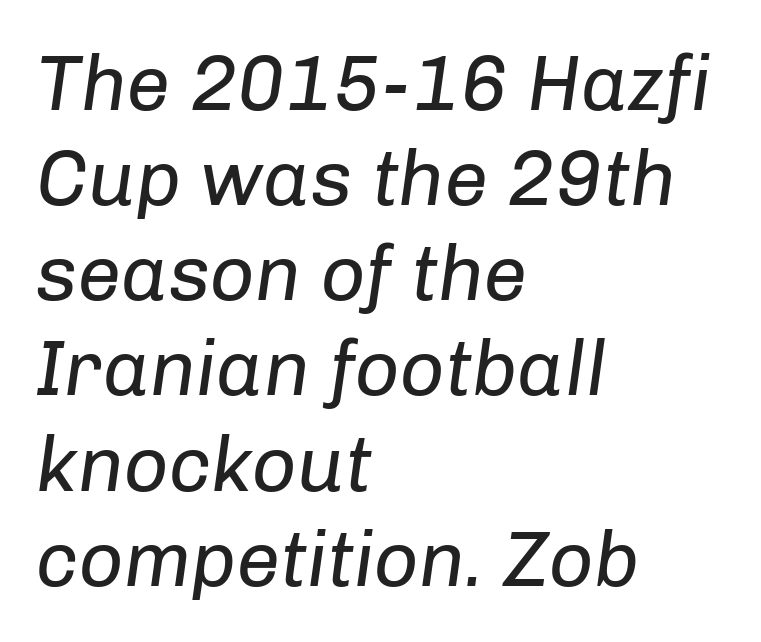
Q: Is the text bold? A: No.
Q: Is the text italic (slanted)? A: Yes, it leans right by about 8 degrees.
Q: Is the text underlined? A: No.
Q: How is the paragraph aligned? A: Left-aligned.
Q: Is the spacing between letters normal or unusually wide? A: Normal.
Q: Width (condensed, normal, or wide)? A: Normal.
Q: Stroke contrast? A: Low.
Q: x-height? A: Medium.
Q: Monospaced? A: No.
